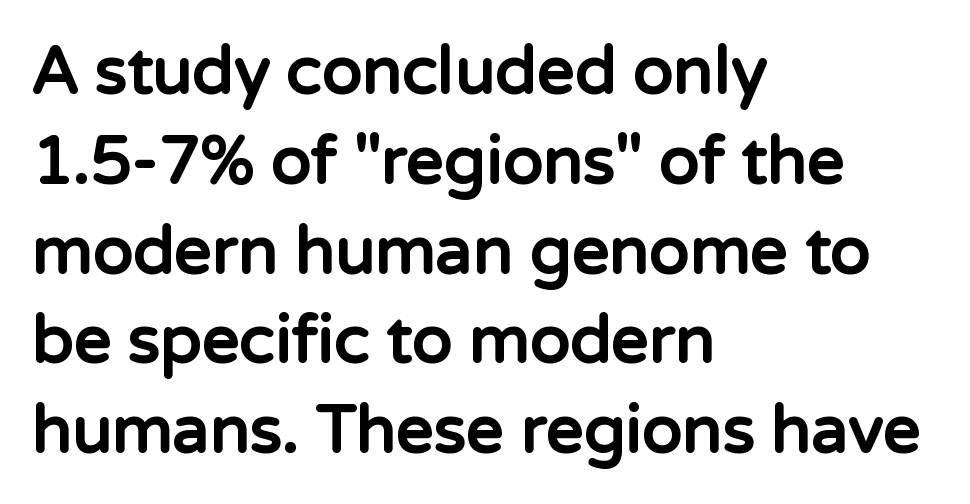
The image shows 66 px bold sans-serif type, upright; set left-aligned, normal line spacing (1.36x), normal letter spacing, not underlined; low stroke contrast and a medium x-height.
